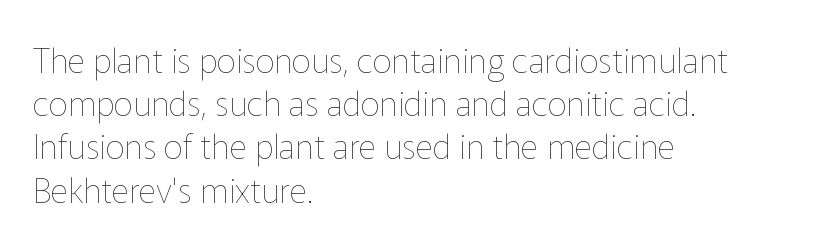
Q: Is the text bold? A: No.
Q: Is the text italic (slanted)? A: No, it is upright.
Q: Is the text underlined? A: No.
Q: How is the paragraph aligned? A: Left-aligned.
Q: Is the spacing between letters normal or unusually wide? A: Normal.
Q: Is the spacing between lines tight, normal or loose? A: Normal.
Q: Width (condensed, normal, or wide)? A: Normal.
Q: Stroke contrast? A: Low.
Q: x-height? A: Medium.
Q: Monospaced? A: No.
